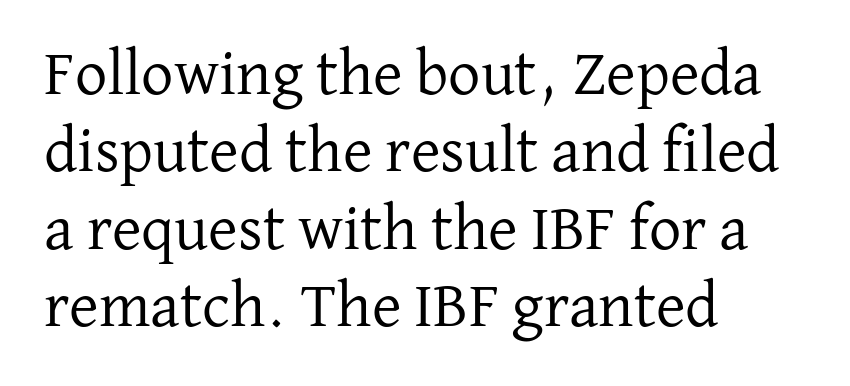
The image shows 64 px regular-weight serif type, upright; set left-aligned, line spacing 1.21x, normal letter spacing, not underlined; low stroke contrast and a medium x-height.
